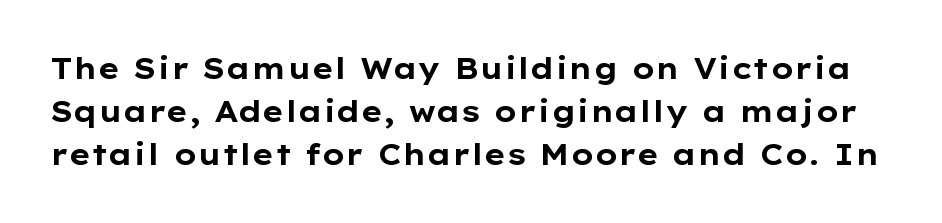
The image shows 29 px bold, wide sans-serif type, upright; set normal line spacing (1.48x), normal letter spacing, not underlined; low stroke contrast and a medium x-height.
